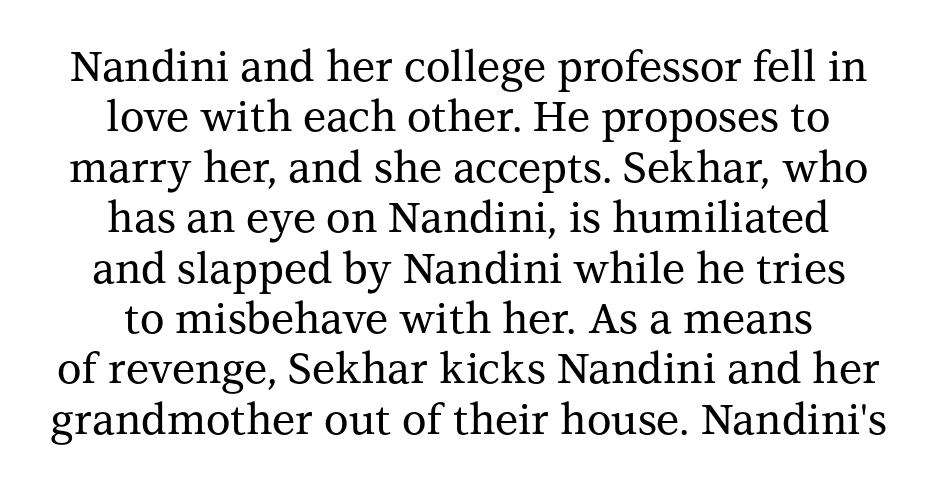
Q: Is the text italic (slanted)? A: No, it is upright.
Q: Is the typeface a serif or a sans-serif typeface? A: Serif.
Q: Is the text underlined? A: No.
Q: Is the spacing between letters normal or unusually wide? A: Normal.
Q: Width (condensed, normal, or wide)? A: Normal.
Q: Stroke contrast? A: Medium.
Q: x-height? A: Medium.
Q: Monospaced? A: No.
